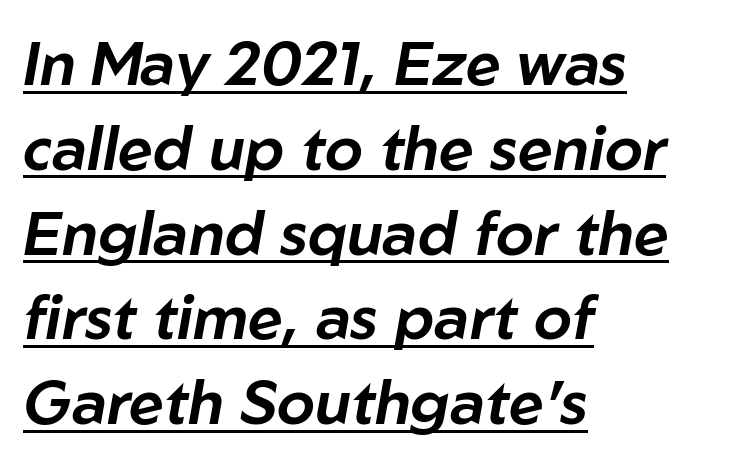
Q: Is the text italic (slanted)? A: Yes, it leans right by about 10 degrees.
Q: Is the text underlined? A: Yes.
Q: How is the paragraph aligned? A: Left-aligned.
Q: Is the spacing between letters normal or unusually wide? A: Normal.
Q: Is the spacing between lines tight, normal or loose? A: Normal.
Q: Width (condensed, normal, or wide)? A: Normal.
Q: Stroke contrast? A: Low.
Q: x-height? A: Medium.
Q: Monospaced? A: No.
